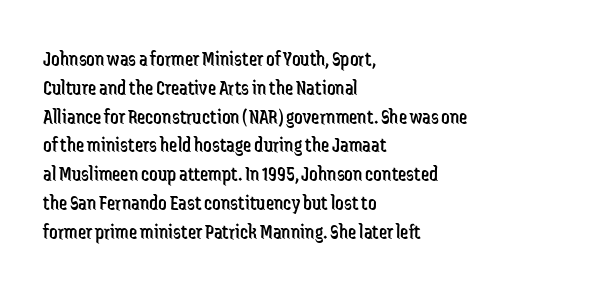
Q: Is the text bold? A: No.
Q: Is the text italic (slanted)? A: No, it is upright.
Q: Is the text underlined? A: No.
Q: How is the paragraph aligned? A: Left-aligned.
Q: Is the spacing between letters normal or unusually wide? A: Normal.
Q: Is the spacing between lines tight, normal or loose? A: Normal.
